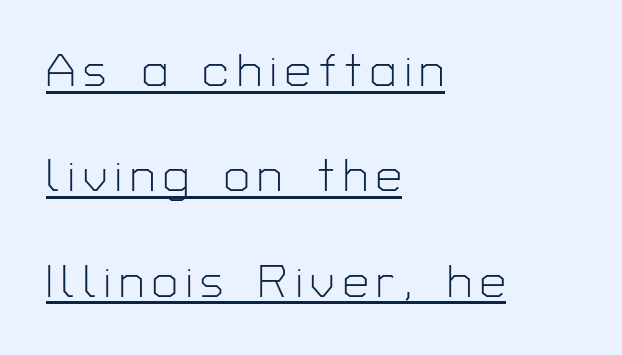
Leading: increased. The lines are quadded left. Weight: regular or lighter. A typesetter would label this face a sans. Do the characters align in a grid? No, the font is proportional.
